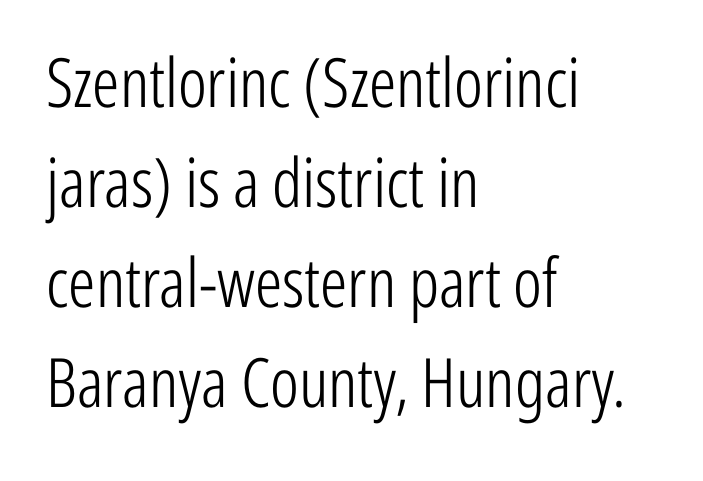
The characters are drawn with everyday or finer stroke widths. Standard letterfit; no display-style spreading of the glyphs. Line beginnings align vertically; line endings do not. This is sans-serif lettering, the kind often seen on screens and signage.
